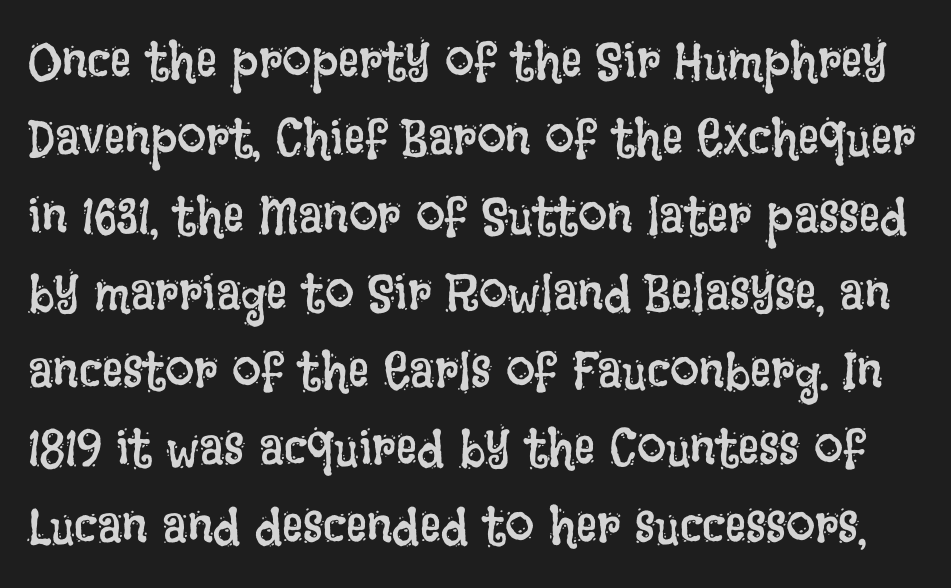
Plain, unruled lines of type. The vertical gap from one line to the next is medium. Caption: standard tracking, unaltered. Bold? No — there's no thickening of the strokes.
